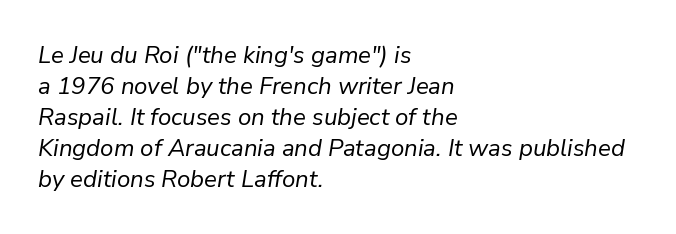
Words appear dense and cohesive because spacing is normal. Each new line begins a customary step beneath the previous one. Only glyphs here, with clear space below each row. The passage shown leans; its letterforms are oblique.
